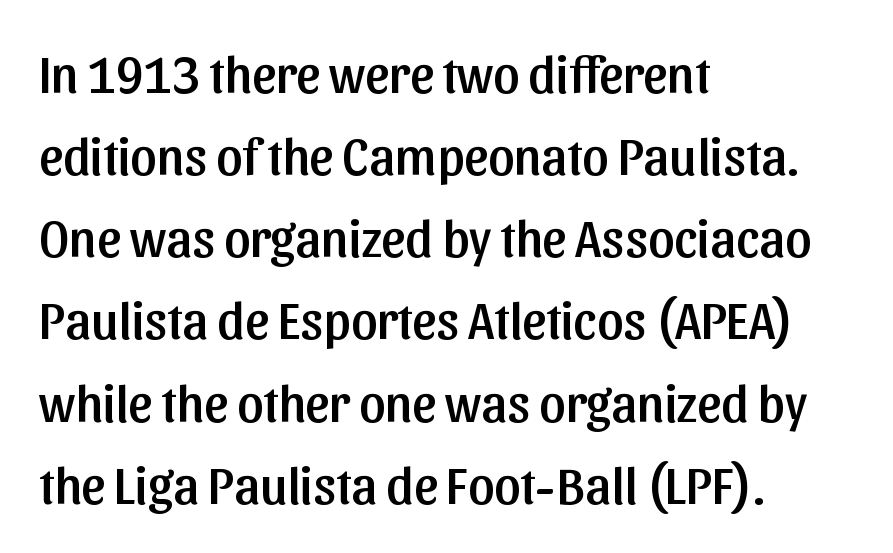
The font family rendered here belongs to the sans-serif group. Looks like regular typesetting: each glyph gets only the width it needs. The typesetter chose a ragged-right arrangement here. Leading matches the norm, producing a regular column. How are the letters spaced? Ordinarily, with no added tracking. Ascenders rise straight up at ninety degrees.
